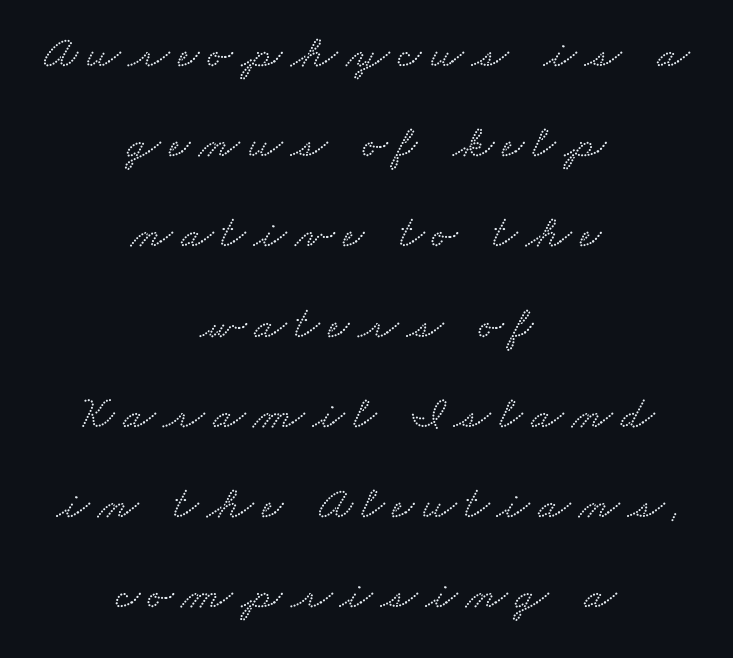
Q: Is the text underlined? A: No.
Q: How is the paragraph aligned? A: Centered.
Q: Is the spacing between lines tight, normal or loose? A: Loose.
Q: Width (condensed, normal, or wide)? A: Wide.
Q: Stroke contrast? A: Low.
Q: x-height? A: Small.
Q: Monospaced? A: No.
